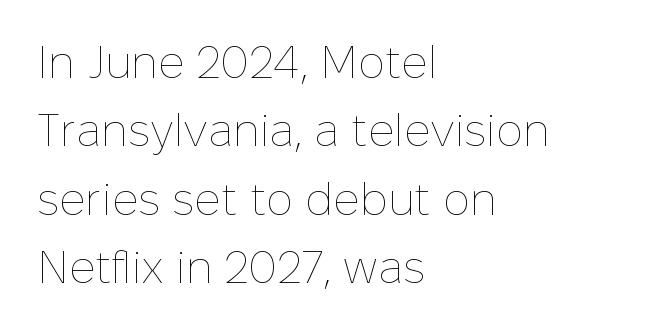
The image shows 45 px thin type, upright; set left-aligned, normal line spacing (1.52x), normal letter spacing, not underlined; low stroke contrast and a medium x-height.
